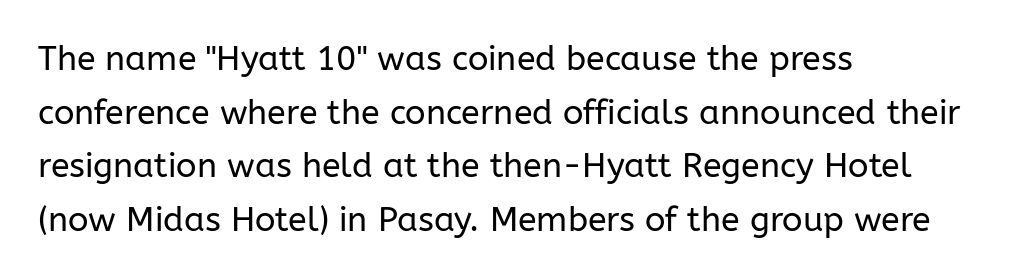
{"serif": "no", "italic": "no", "bold": "no", "weight": "regular", "width": "normal", "stroke_contrast": "low", "x_height": "medium", "monospaced": "no", "underline": "no", "align": "left", "line_spacing": "normal", "line_spacing_ratio": 1.58, "letter_spacing": "normal", "letter_spacing_em": 0.0, "glyph_px": 34}
